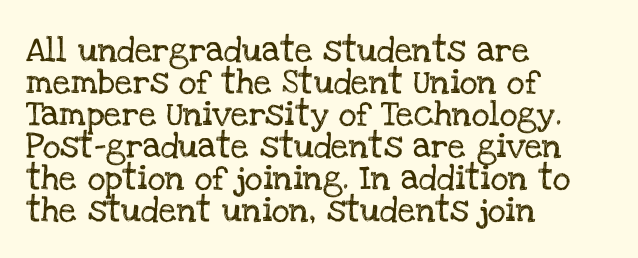
Q: Is the text italic (slanted)? A: No, it is upright.
Q: Is the text underlined? A: No.
Q: How is the paragraph aligned? A: Left-aligned.
Q: Is the spacing between letters normal or unusually wide? A: Normal.
Q: Is the spacing between lines tight, normal or loose? A: Normal.
